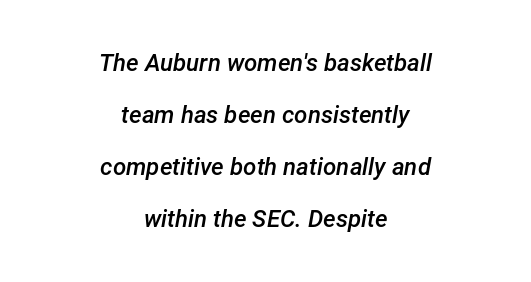
{"italic": "yes", "lean": "right", "slant_degrees": 12, "bold": "semi", "underline": "no", "align": "center", "line_spacing": "loose", "line_spacing_ratio": 2.17, "letter_spacing": "normal", "letter_spacing_em": 0.0, "glyph_px": 24}
